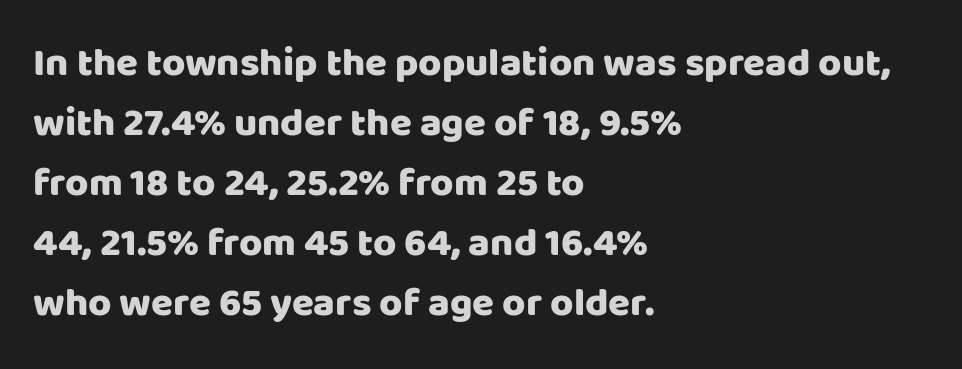
{"serif": "no", "italic": "no", "width": "normal", "stroke_contrast": "low", "x_height": "large", "monospaced": "no", "underline": "no", "align": "left", "line_spacing": "normal", "line_spacing_ratio": 1.5, "letter_spacing": "normal", "letter_spacing_em": 0.0, "glyph_px": 40}
